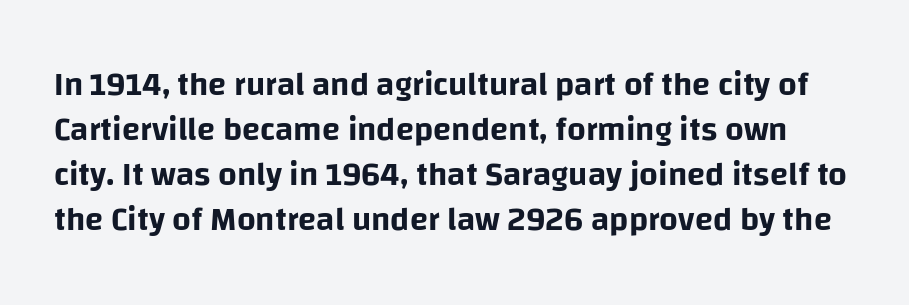
Q: Is the text italic (slanted)? A: No, it is upright.
Q: Is the typeface a serif or a sans-serif typeface? A: Sans-serif.
Q: Is the text underlined? A: No.
Q: Is the spacing between letters normal or unusually wide? A: Normal.
Q: Is the spacing between lines tight, normal or loose? A: Normal.
Q: Width (condensed, normal, or wide)? A: Normal.
Q: Stroke contrast? A: Low.
Q: x-height? A: Large.
Q: Monospaced? A: No.
